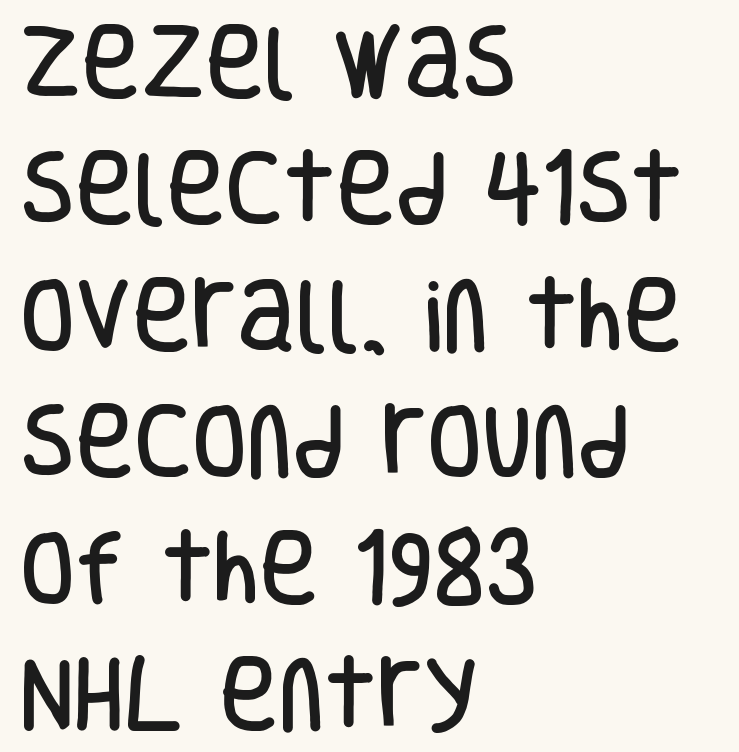
Only glyphs here, with clear space below each row. The specimen reads as upright at a glance. Notice how descenders clear the ascenders below comfortably — that's standard leading. The lines are quadded left.
